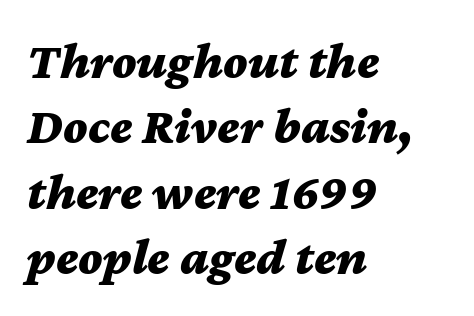
{"italic": "yes", "lean": "right", "slant_degrees": 12, "bold": "yes", "weight": "bold", "width": "wide", "stroke_contrast": "medium", "x_height": "medium", "monospaced": "no", "underline": "no", "align": "left", "line_spacing": "normal", "line_spacing_ratio": 1.28, "letter_spacing": "normal", "letter_spacing_em": 0.0, "glyph_px": 51}
